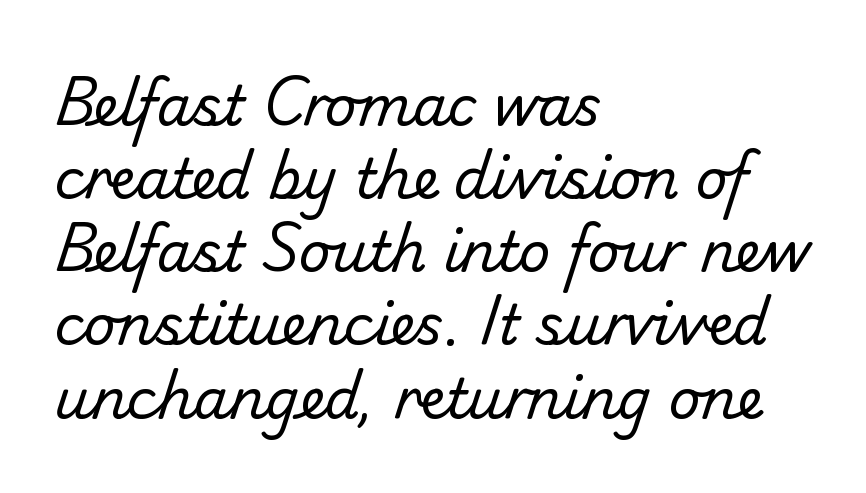
Q: Is the text bold? A: No.
Q: Is the typeface a serif or a sans-serif typeface? A: Sans-serif.
Q: Is the text underlined? A: No.
Q: How is the paragraph aligned? A: Left-aligned.
Q: Is the spacing between letters normal or unusually wide? A: Normal.
Q: Is the spacing between lines tight, normal or loose? A: Normal.
Q: Width (condensed, normal, or wide)? A: Normal.
Q: Stroke contrast? A: Low.
Q: x-height? A: Small.
Q: Monospaced? A: No.
